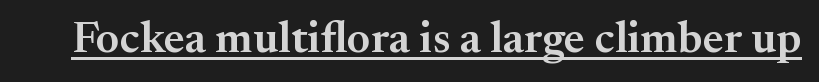
{"serif": "yes", "italic": "no", "bold": "semi", "weight": "semibold", "width": "normal", "stroke_contrast": "medium", "x_height": "small", "monospaced": "no", "underline": "yes", "letter_spacing": "normal", "letter_spacing_em": 0.0, "glyph_px": 45}
